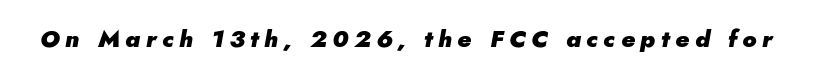
The image shows 24 px bold type, italic (leaning right); set unusually wide letter spacing (+0.23 em), not underlined.
